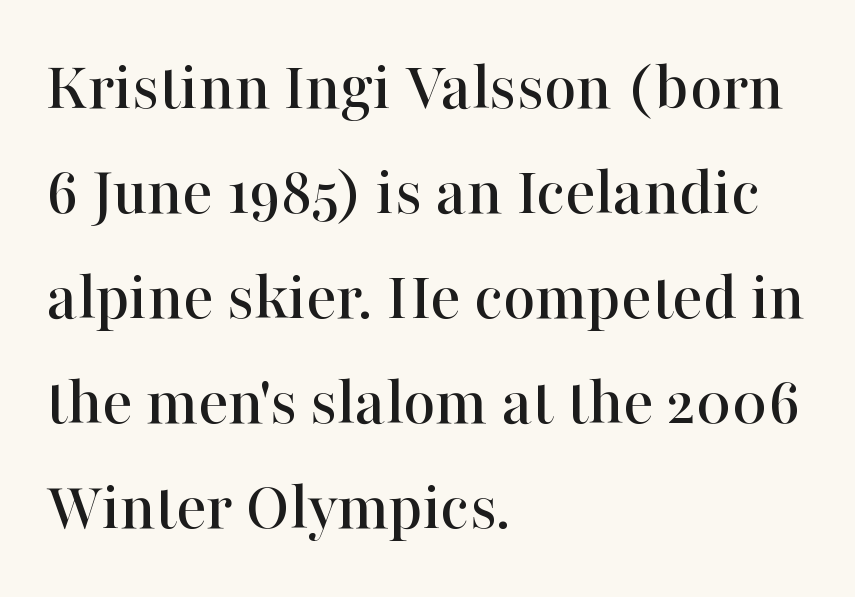
The image shows 70 px serif type, upright; set left-aligned, normal line spacing (1.5x), normal letter spacing, not underlined; high stroke contrast and a medium x-height.
